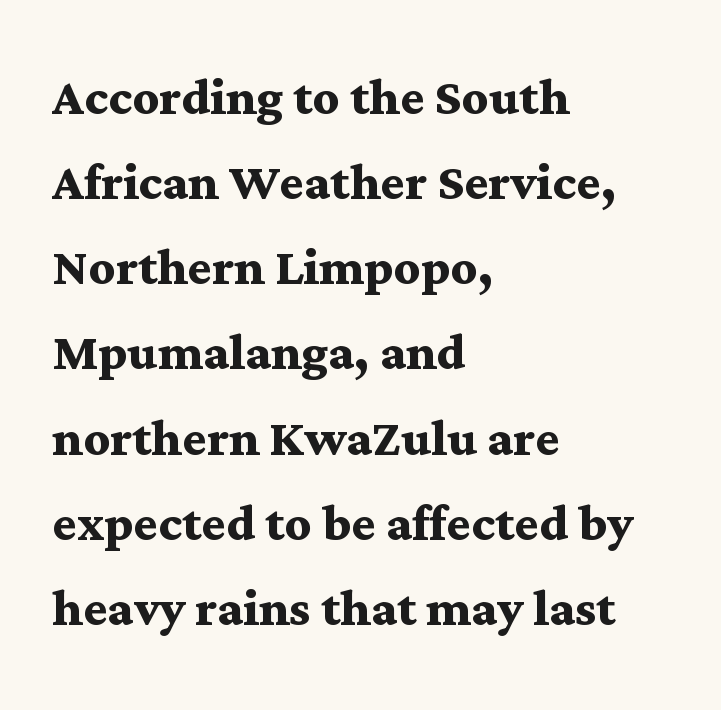
The image shows 65 px semibold, wide serif type, upright; set left-aligned, normal line spacing (1.31x), normal letter spacing, not underlined; medium stroke contrast and a medium x-height.
